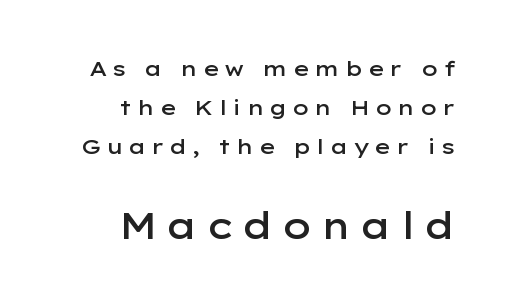
How are the letters spaced? Widely, with obvious added tracking. Where is the straight margin? On the right. The rendering uses natural spacing where letterforms have individual widths. Any mark beneath the type? The region is blank. Scale increases going downward across the two blocks.
